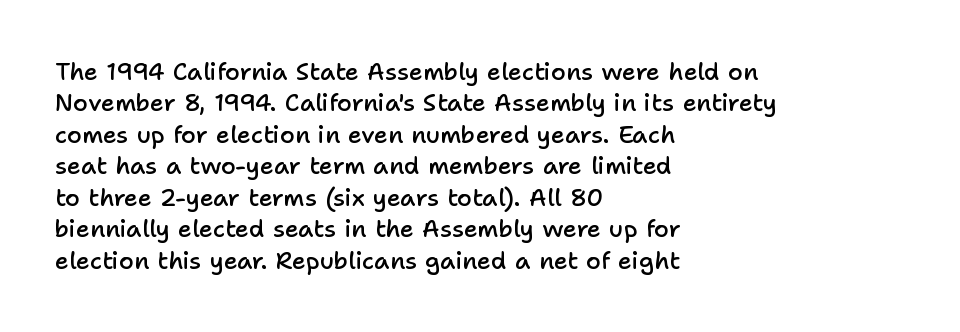
{"italic": "no", "bold": "semi", "underline": "no", "align": "left", "line_spacing": "normal", "line_spacing_ratio": 1.31, "letter_spacing": "normal", "letter_spacing_em": 0.0, "glyph_px": 24}
